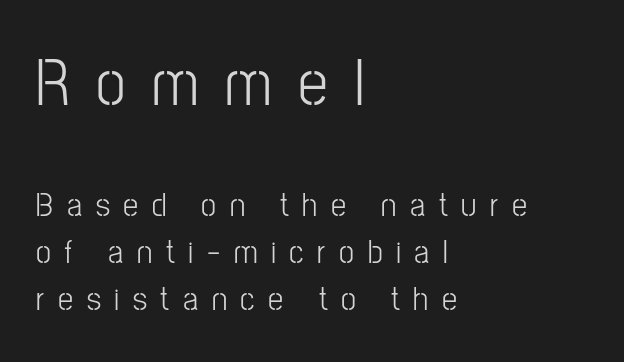
Q: Is the text bold? A: No.
Q: Is the text italic (slanted)? A: No, it is upright.
Q: Is the typeface a serif or a sans-serif typeface? A: Sans-serif.
Q: Is the text underlined? A: No.
Q: How is the paragraph aligned? A: Left-aligned.
Q: Is the spacing between letters normal or unusually wide? A: Unusually wide.
Q: Is the spacing between lines tight, normal or loose? A: Normal.
Q: Which block of text is set in a larger size, the first (top) or the second (bottom)? A: The first (top) one.
Q: Width (condensed, normal, or wide)? A: Condensed.
Q: Stroke contrast? A: Low.
Q: x-height? A: Medium.
Q: Monospaced? A: No.
